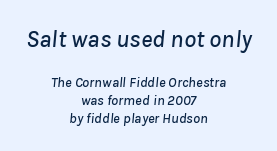
Larger block? The one above; the one below is distinctly smaller. A typesetter would call this leading conventional body-copy spacing. In terms of letterspacing, this is plain default setting. Looking at the ascenders, they clearly lean. The lines in this sample share a center point and differ in where they start and stop. Rule under the text: the space is simply empty.
